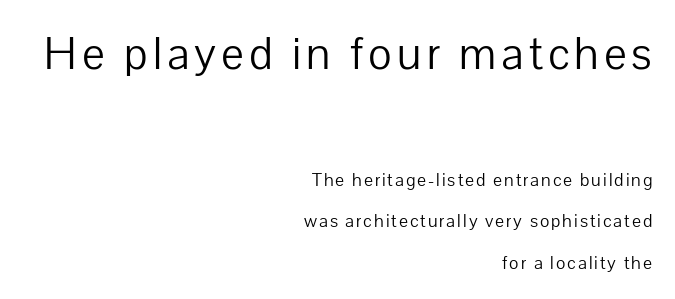
Varying glyph widths throughout — classic text-font behaviour. Unlike italic type, these characters show no tilt at all. The leading is generous, giving the passage an open texture. Which of the two is more prominent by size? The first, at the top. Only glyphs here, with clear space below each row.
